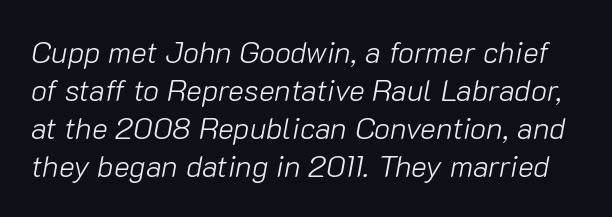
The face looks like a standard text weight, possibly lighter. You could not count columns in this text — the font is proportionally spaced. The text carries the slant typical of an italic or oblique font. A typesetter would call this leading conventional body-copy spacing. The line texture is even and compact thanks to regular tracking. No word sits above an underline.
